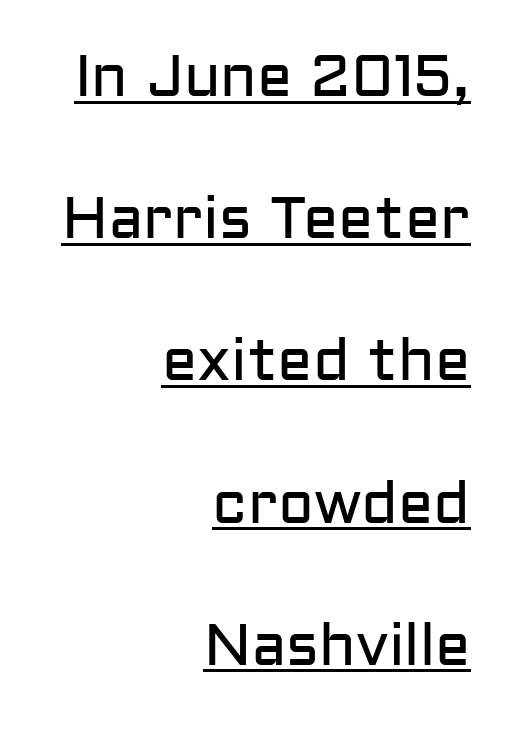
{"serif": "no", "italic": "no", "bold": "no", "weight": "regular", "width": "normal", "stroke_contrast": "low", "x_height": "medium", "monospaced": "no", "underline": "yes", "align": "right", "line_spacing": "loose", "line_spacing_ratio": 2.41, "letter_spacing": "normal", "letter_spacing_em": 0.0, "glyph_px": 59}
